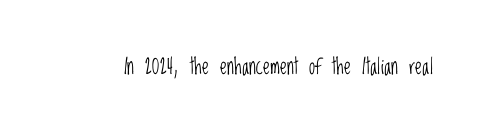
The image shows 22 px text type, upright; set normal letter spacing, not underlined.
